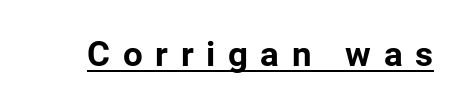
The passage shown is underscored from start to finish. Varying glyph widths throughout — classic text-font behaviour. The typography opts for an upright posture over an oblique one. The characters look thick and weighty, a clear bold. What stands out about the letter spacing? Its width — letters are far apart. What kind of face is this? One without serifs — a sans.
